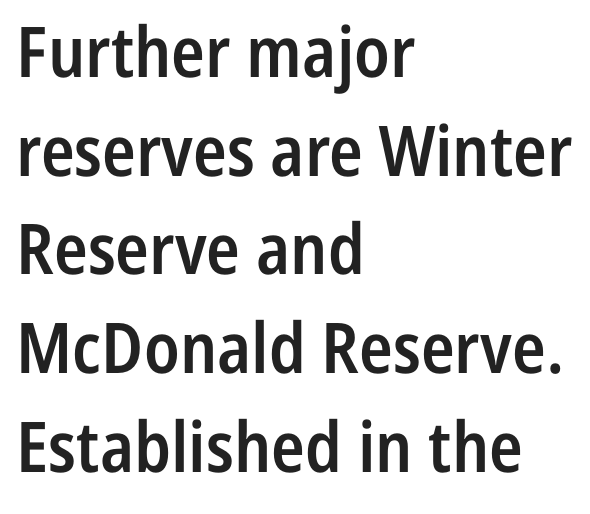
A typesetter would call this proportional, since set widths differ per character. Strokes here are thickened, but only to semibold level. Vertical strokes here are truly vertical. The vertical gap from one line to the next is medium.
